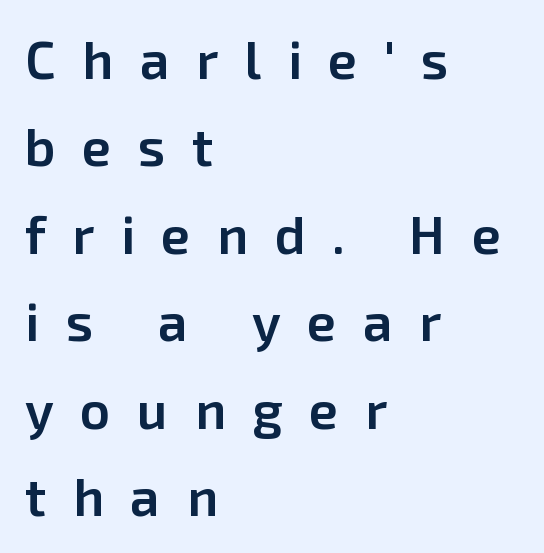
Descenders hang freely into open space. Typeset ragged right — the left edge is the straight one. Bold? Not quite — semibold, heavier than regular but stopping short. Short note: letters widely spaced. What kind of face is this? One without serifs — a sans.
